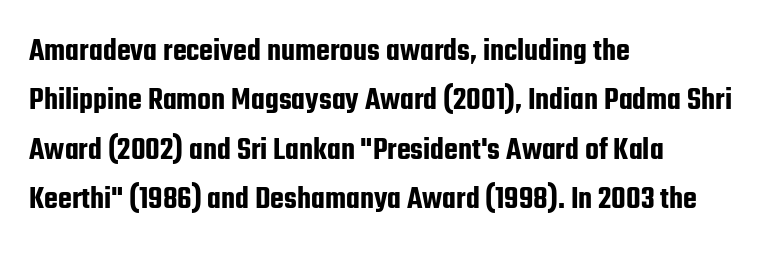
Line beginnings align vertically; line endings do not. The gaps between neighbouring characters are ordinary and unremarkable. The typography opts for an upright posture over an oblique one. The lines sit at an ordinary, default distance from one another.
